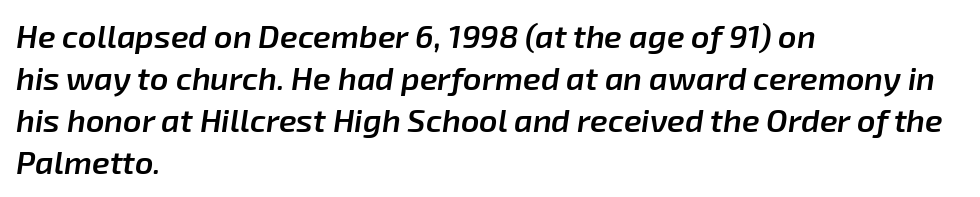
Q: Is the text bold? A: Semi-bold.
Q: Is the text italic (slanted)? A: Yes, it leans right by about 8 degrees.
Q: Is the text underlined? A: No.
Q: How is the paragraph aligned? A: Left-aligned.
Q: Is the spacing between letters normal or unusually wide? A: Normal.
Q: Is the spacing between lines tight, normal or loose? A: Normal.
Q: Width (condensed, normal, or wide)? A: Normal.
Q: Stroke contrast? A: Low.
Q: x-height? A: Medium.
Q: Monospaced? A: No.
